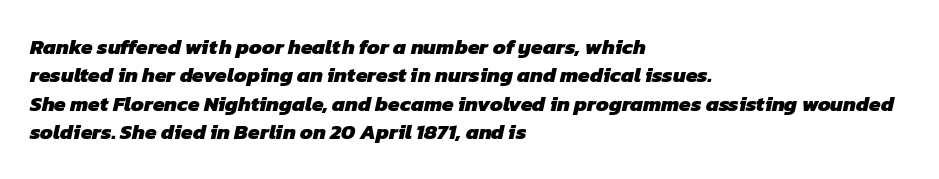
The image shows 21 px bold type; set left-aligned, normal line spacing (1.35x), normal letter spacing, not underlined.
